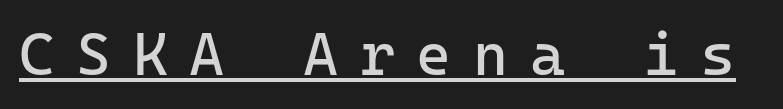
In terms of letterspacing, this is a distinctly airy, spread setting. Has an underline been added? It has. Letters have the restrained weight of plain body copy at most. Fixed-width glyphs throughout — classic coding-font behaviour.
